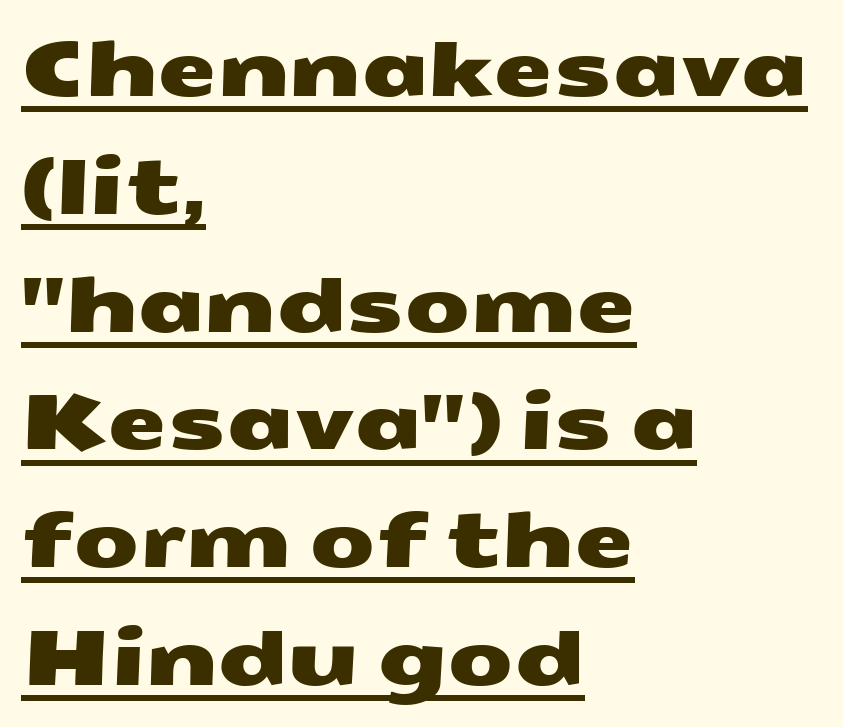
{"serif": "no", "width": "wide", "stroke_contrast": "medium", "x_height": "medium", "monospaced": "no", "underline": "yes", "align": "left", "line_spacing": "normal", "line_spacing_ratio": 1.55, "letter_spacing": "normal", "letter_spacing_em": 0.0, "glyph_px": 76}
